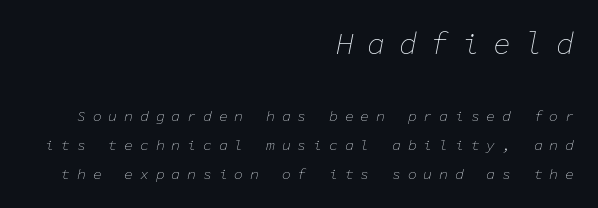
Q: Is the text bold? A: No.
Q: Is the text italic (slanted)? A: Yes, it leans right by about 11 degrees.
Q: Is the text underlined? A: No.
Q: How is the paragraph aligned? A: Right-aligned.
Q: Is the spacing between letters normal or unusually wide? A: Unusually wide.
Q: Is the spacing between lines tight, normal or loose? A: Loose.
Q: Which block of text is set in a larger size, the first (top) or the second (bottom)? A: The first (top) one.
Q: Width (condensed, normal, or wide)? A: Normal.
Q: Stroke contrast? A: Low.
Q: x-height? A: Medium.
Q: Monospaced? A: Yes.
